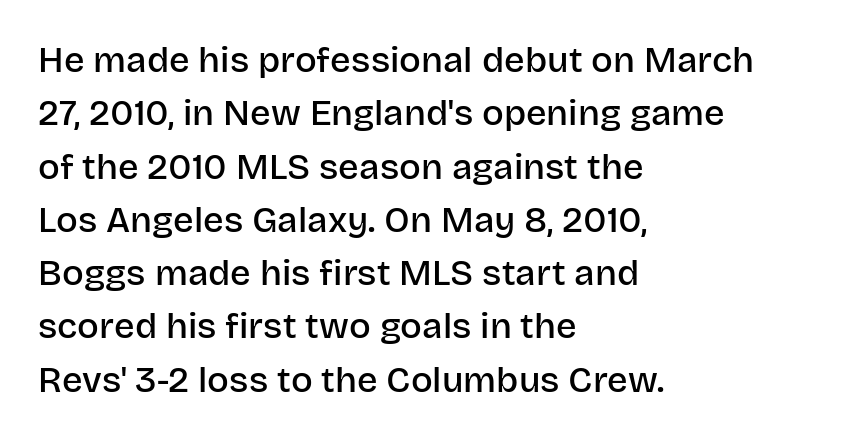
{"serif": "no", "italic": "no", "bold": "semi", "weight": "semibold", "width": "normal", "stroke_contrast": "low", "x_height": "large", "monospaced": "no", "underline": "no", "align": "left", "line_spacing": "normal", "line_spacing_ratio": 1.48, "letter_spacing": "normal", "letter_spacing_em": 0.0, "glyph_px": 36}
